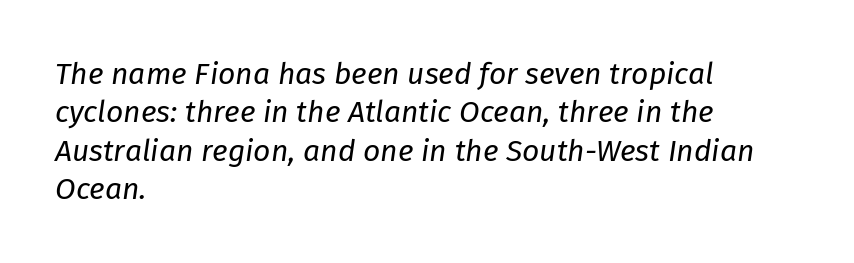
Q: Is the text bold? A: No.
Q: Is the text italic (slanted)? A: Yes, it leans right by about 8 degrees.
Q: Is the text underlined? A: No.
Q: How is the paragraph aligned? A: Left-aligned.
Q: Is the spacing between letters normal or unusually wide? A: Normal.
Q: Is the spacing between lines tight, normal or loose? A: Normal.
Q: Width (condensed, normal, or wide)? A: Normal.
Q: Stroke contrast? A: Low.
Q: x-height? A: Medium.
Q: Monospaced? A: No.
